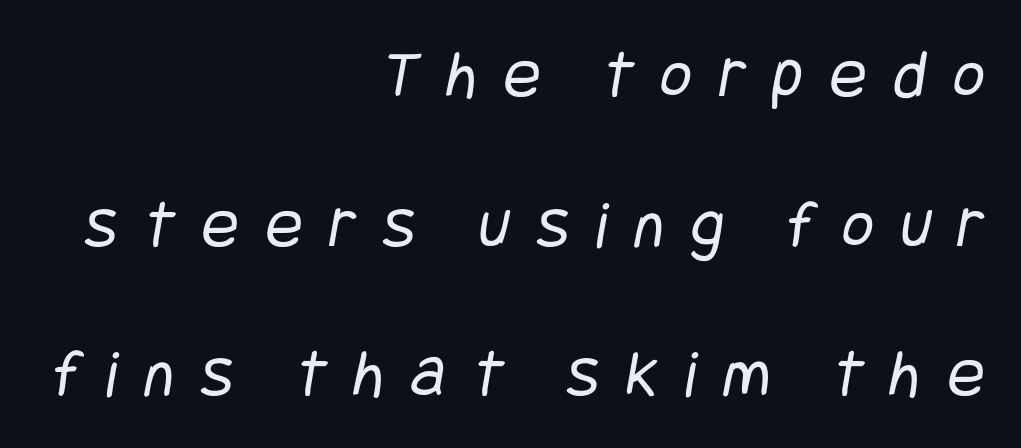
The characters are drawn with everyday or finer stroke widths. The zone under the glyphs is completely vacant. This sample is right-justified, so line beginnings fall wherever the words allow. A typesetter would call this leading open, well beyond the default. The rendering shows plain stroke endings on the letterforms — a sans-serif design. There is plenty of visible air inserted between adjacent glyphs.
